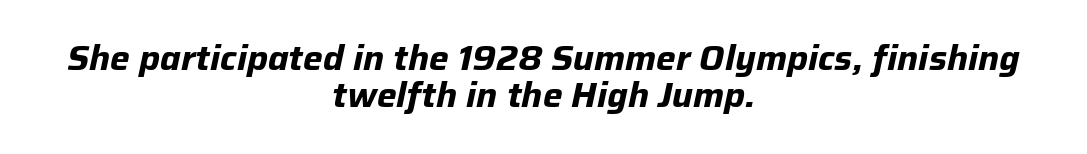
The image shows 35 px bold type, italic (leaning right); set centered, tight line spacing (1.06x), normal letter spacing, not underlined; low stroke contrast and a medium x-height.
